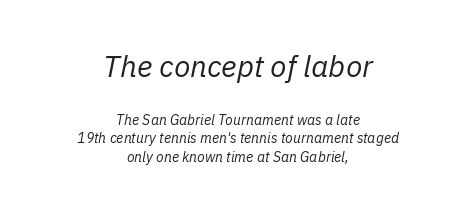
Inter-character spacing is left at the font's built-in metrics. The rendering uses natural spacing where letterforms have individual widths. The letters are slanted; this is an italic face. Large over small — that's the arrangement of the two blocks here.
